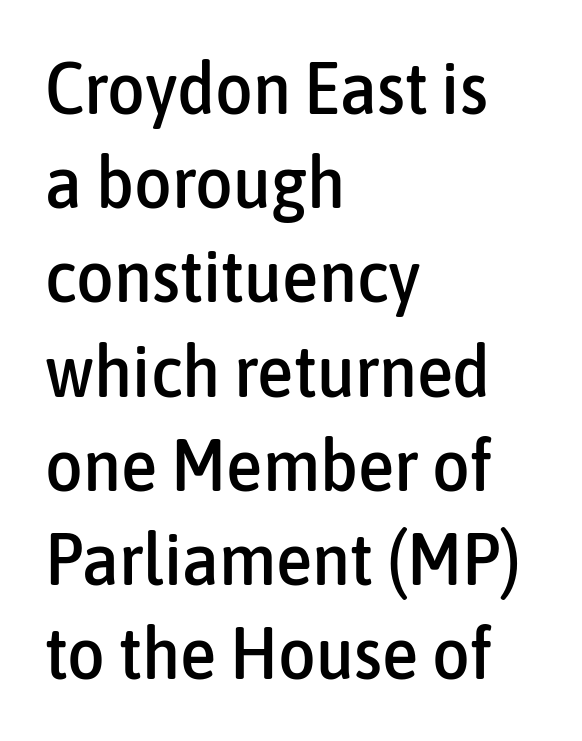
The image shows 73 px condensed sans-serif type, upright; set left-aligned, normal line spacing (1.29x), normal letter spacing, not underlined; low stroke contrast and a medium x-height.
